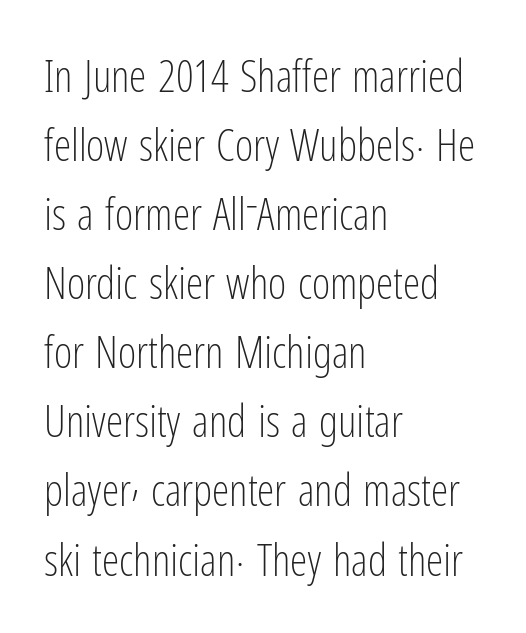
If you measured baseline to baseline, you'd find a middling distance. A classic flush-left, rag-right setting is used for this passage. To sum up the face: it is a sans, with no serifs. Clear beneath every line of the passage. These lines keep a tight, regular rhythm from letter to letter.
